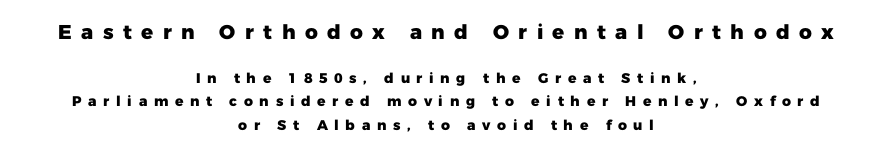
Q: Is the text bold? A: Yes.
Q: Is the text italic (slanted)? A: No, it is upright.
Q: Is the text underlined? A: No.
Q: How is the paragraph aligned? A: Centered.
Q: Is the spacing between letters normal or unusually wide? A: Unusually wide.
Q: Is the spacing between lines tight, normal or loose? A: Normal.
Q: Which block of text is set in a larger size, the first (top) or the second (bottom)? A: The first (top) one.
